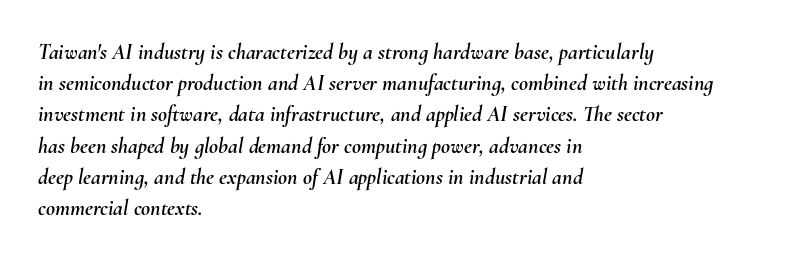
{"italic": "yes", "lean": "right", "slant_degrees": 10, "underline": "no", "align": "left", "line_spacing": "normal", "line_spacing_ratio": 1.42, "letter_spacing": "normal", "letter_spacing_em": 0.0, "glyph_px": 22}
